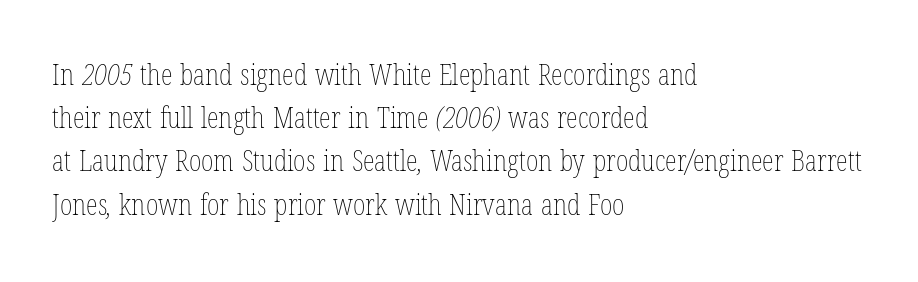
{"bold": "no", "weight": "thin", "width": "condensed", "stroke_contrast": "low", "x_height": "medium", "monospaced": "no", "underline": "no", "align": "left", "line_spacing": "normal", "line_spacing_ratio": 1.44, "letter_spacing": "normal", "letter_spacing_em": 0.0, "glyph_px": 30}
